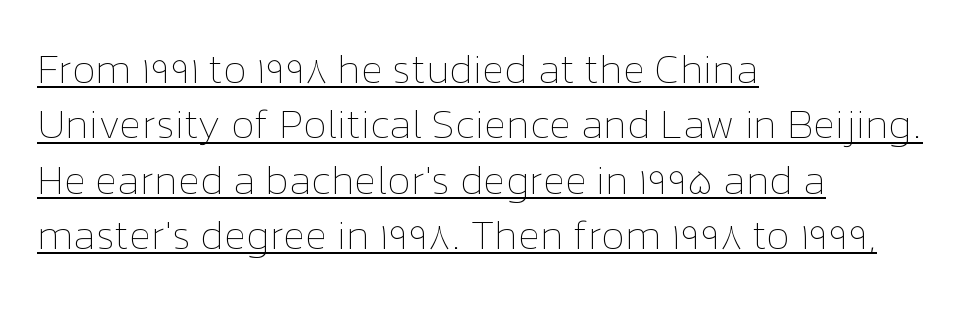
These lines stack with their left ends in a neat column. Weight class: somewhere from thin through regular. These lines sit exactly where default settings would place them. The lettering stays uniformly vertical, giving the passage a roman look. Here the designer chose a conventional face with non-uniform glyph widths. Notice how a bar underscores the lettering throughout.
